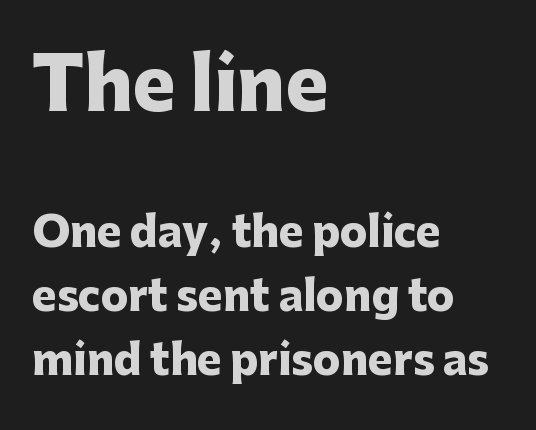
Q: Is the text bold? A: Yes.
Q: Is the text italic (slanted)? A: No, it is upright.
Q: Is the typeface a serif or a sans-serif typeface? A: Sans-serif.
Q: Is the text underlined? A: No.
Q: How is the paragraph aligned? A: Left-aligned.
Q: Is the spacing between letters normal or unusually wide? A: Normal.
Q: Is the spacing between lines tight, normal or loose? A: Normal.
Q: Which block of text is set in a larger size, the first (top) or the second (bottom)? A: The first (top) one.
Q: Width (condensed, normal, or wide)? A: Normal.
Q: Stroke contrast? A: Low.
Q: x-height? A: Medium.
Q: Monospaced? A: No.
